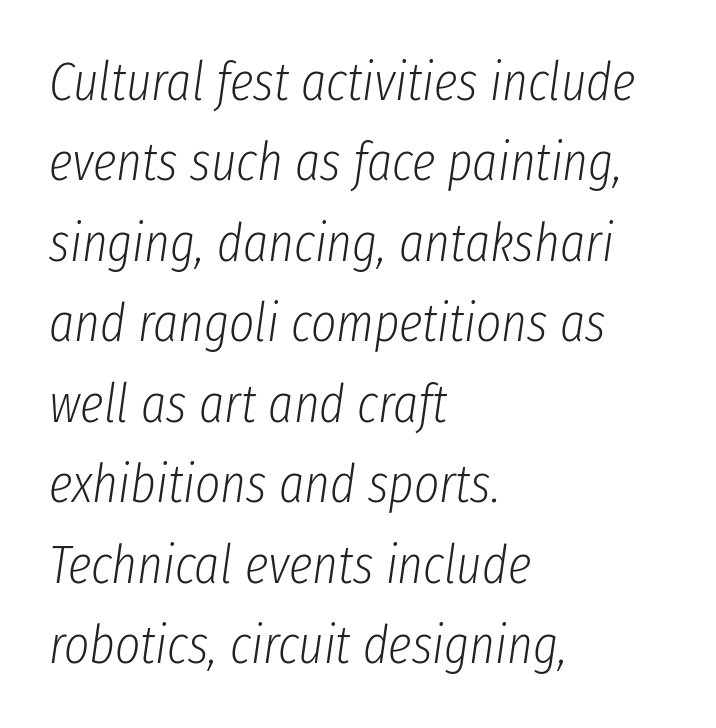
Q: Is the text bold? A: No.
Q: Is the text italic (slanted)? A: Yes, it leans right by about 8 degrees.
Q: Is the text underlined? A: No.
Q: How is the paragraph aligned? A: Left-aligned.
Q: Is the spacing between letters normal or unusually wide? A: Normal.
Q: Is the spacing between lines tight, normal or loose? A: Normal.
Q: Width (condensed, normal, or wide)? A: Condensed.
Q: Stroke contrast? A: Low.
Q: x-height? A: Medium.
Q: Monospaced? A: No.
